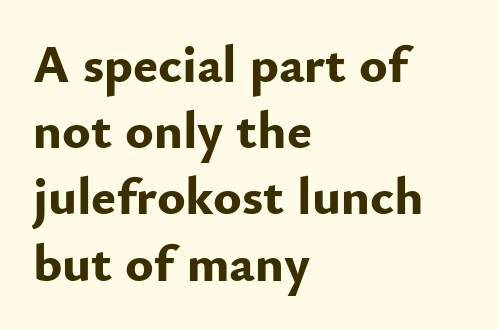
The image shows 53 px bold sans-serif type, upright; set left-aligned, normal line spacing (1.25x), normal letter spacing, not underlined; low stroke contrast and a small x-height.
